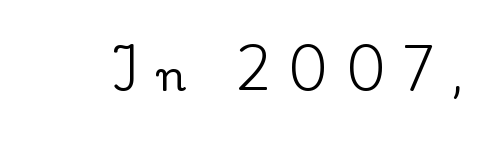
The image shows 41 px serif type, upright; set unusually wide letter spacing (+0.47 em), not underlined; low stroke contrast and a small x-height.
